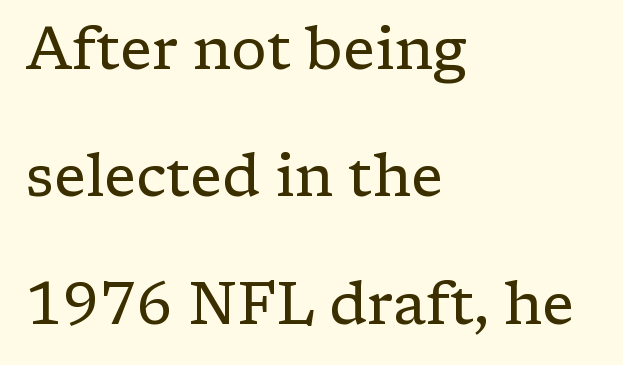
Q: Is the text bold? A: No.
Q: Is the text italic (slanted)? A: No, it is upright.
Q: Is the typeface a serif or a sans-serif typeface? A: Serif.
Q: Is the text underlined? A: No.
Q: How is the paragraph aligned? A: Left-aligned.
Q: Is the spacing between letters normal or unusually wide? A: Normal.
Q: Is the spacing between lines tight, normal or loose? A: Loose.
Q: Width (condensed, normal, or wide)? A: Normal.
Q: Stroke contrast? A: Low.
Q: x-height? A: Medium.
Q: Monospaced? A: No.
